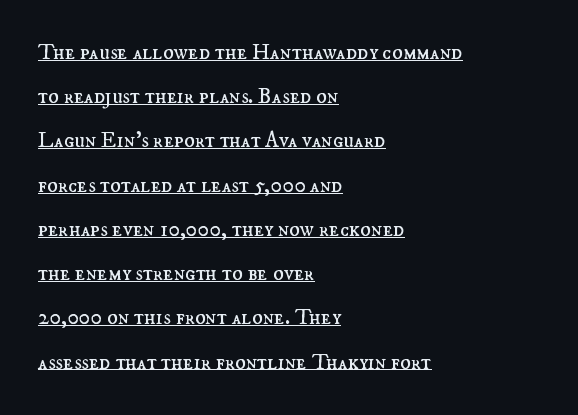
The image shows 22 px text type, upright; set left-aligned, loose line spacing (2.01x), normal letter spacing, underlined.
